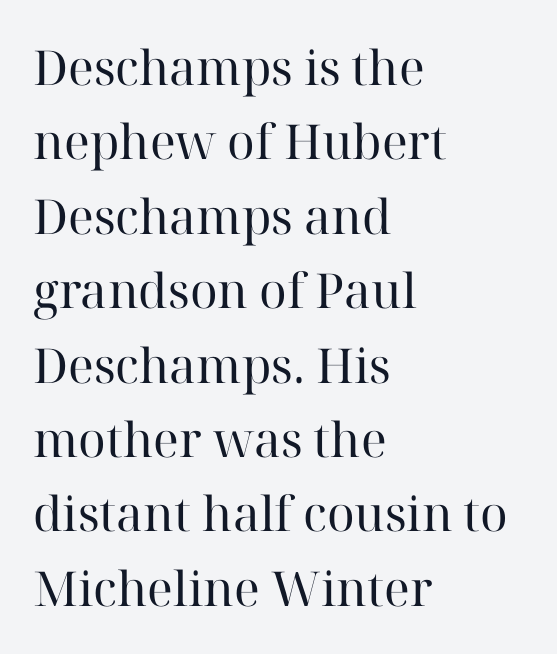
Caption: face not bold, strokes unweighted. Do the characters align in a grid? No, the font is proportional. The text block is weighted toward the left margin, trailing off unevenly rightward. The vertical gap from one line to the next is medium.
